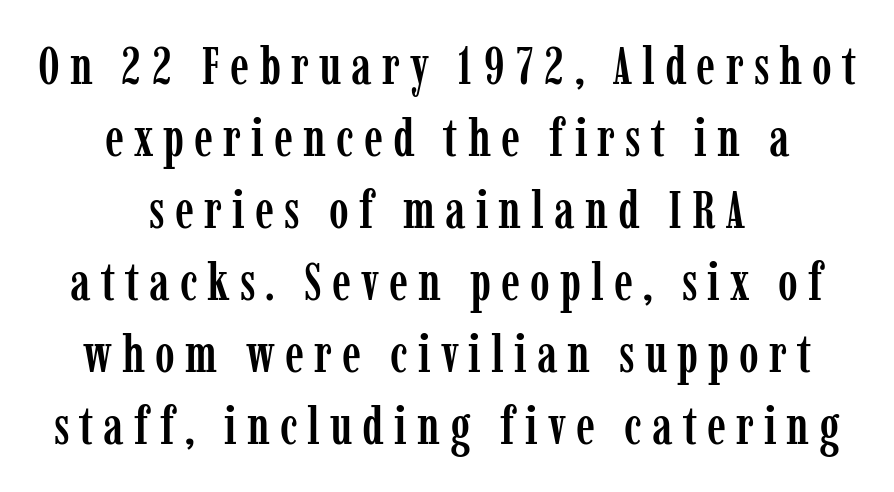
Q: Is the text italic (slanted)? A: No, it is upright.
Q: Is the typeface a serif or a sans-serif typeface? A: Serif.
Q: Is the text underlined? A: No.
Q: How is the paragraph aligned? A: Centered.
Q: Is the spacing between lines tight, normal or loose? A: Normal.
Q: Width (condensed, normal, or wide)? A: Condensed.
Q: Stroke contrast? A: Low.
Q: x-height? A: Medium.
Q: Monospaced? A: No.
